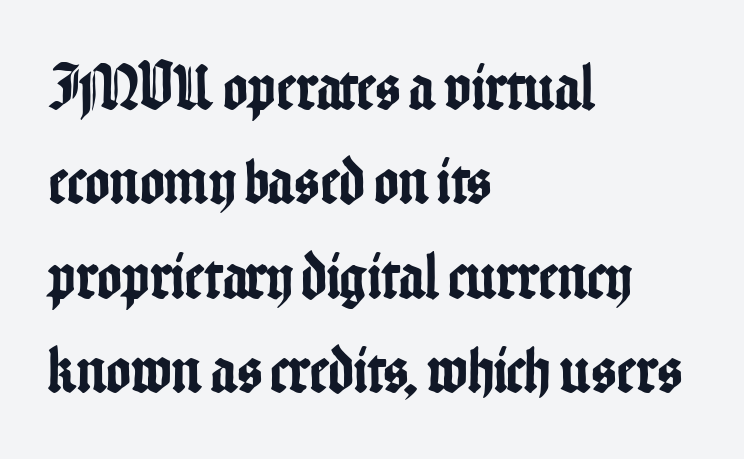
Q: Is the text italic (slanted)? A: No, it is upright.
Q: Is the typeface a serif or a sans-serif typeface? A: Sans-serif.
Q: Is the text underlined? A: No.
Q: How is the paragraph aligned? A: Left-aligned.
Q: Is the spacing between letters normal or unusually wide? A: Normal.
Q: Is the spacing between lines tight, normal or loose? A: Normal.
Q: Width (condensed, normal, or wide)? A: Condensed.
Q: Stroke contrast? A: Low.
Q: x-height? A: Medium.
Q: Monospaced? A: No.
